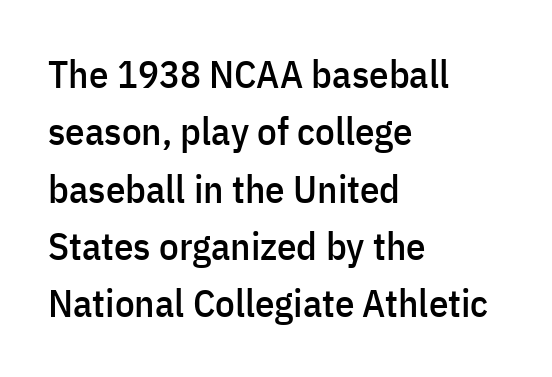
Quick note: not italic, upright. The rendering uses natural spacing where letterforms have individual widths. Where is the straight margin? On the left. How are the letters spaced? Ordinarily, with no added tracking. Summary of vertical rhythm: regular, with standard interline spacing.
